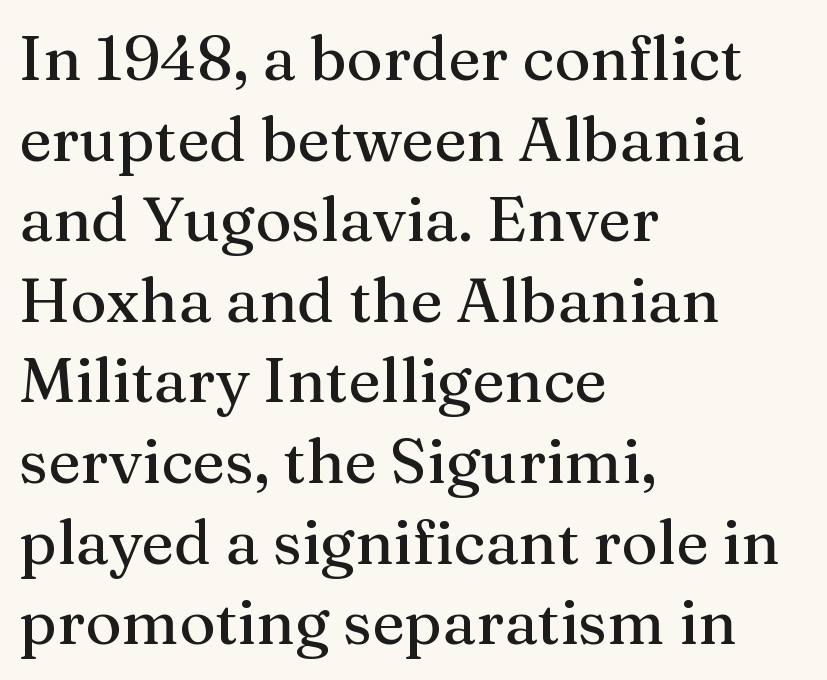
Q: Is the text italic (slanted)? A: No, it is upright.
Q: Is the typeface a serif or a sans-serif typeface? A: Serif.
Q: Is the text underlined? A: No.
Q: How is the paragraph aligned? A: Left-aligned.
Q: Is the spacing between letters normal or unusually wide? A: Normal.
Q: Is the spacing between lines tight, normal or loose? A: Normal.
Q: Width (condensed, normal, or wide)? A: Normal.
Q: Stroke contrast? A: Medium.
Q: x-height? A: Medium.
Q: Monospaced? A: No.
